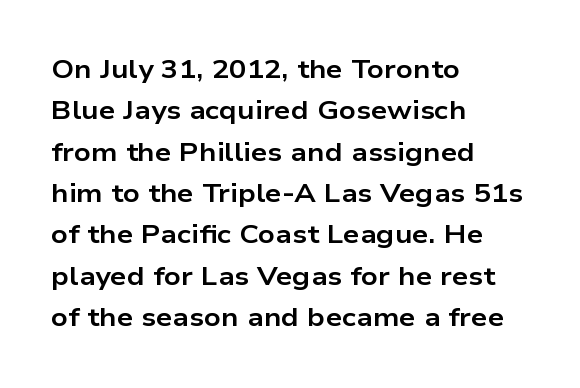
The image shows 26 px bold type, upright; set left-aligned, normal line spacing (1.59x), normal letter spacing, not underlined.
